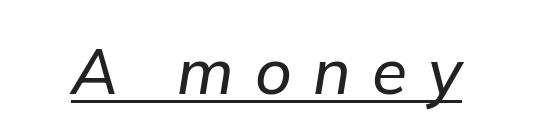
{"italic": "yes", "lean": "right", "slant_degrees": 9, "width": "normal", "stroke_contrast": "low", "x_height": "medium", "monospaced": "no", "underline": "yes", "letter_spacing": "wide", "letter_spacing_em": 0.33, "glyph_px": 64}
